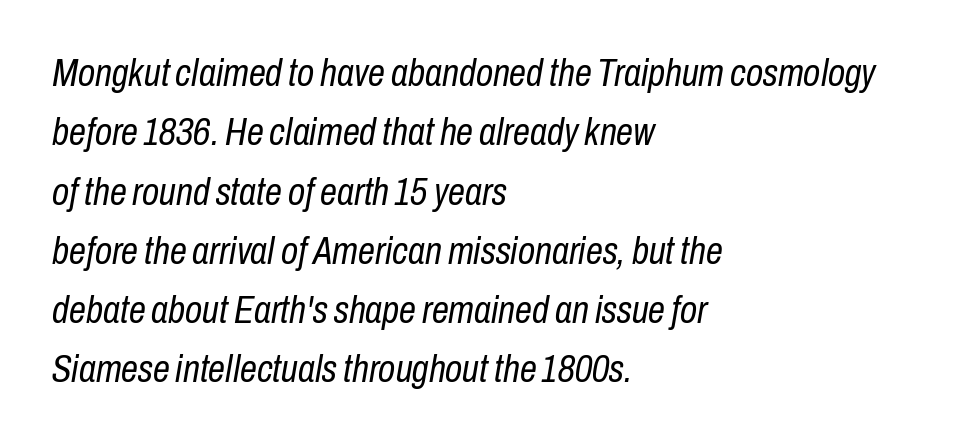
The image shows 38 px regular-weight, condensed type, italic (leaning right); set left-aligned, normal line spacing (1.56x), normal letter spacing, not underlined; low stroke contrast and a medium x-height.
